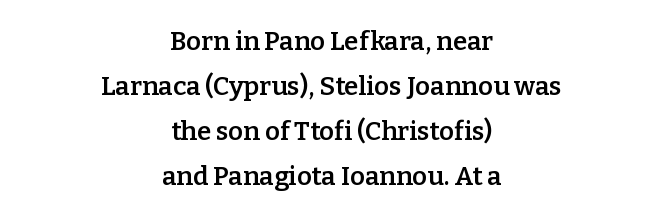
Q: Is the text bold? A: Semi-bold.
Q: Is the text italic (slanted)? A: No, it is upright.
Q: Is the text underlined? A: No.
Q: How is the paragraph aligned? A: Centered.
Q: Is the spacing between letters normal or unusually wide? A: Normal.
